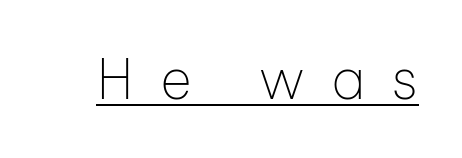
The image shows 55 px thin sans-serif type, upright; set unusually wide letter spacing (+0.49 em), underlined; low stroke contrast and a medium x-height.
